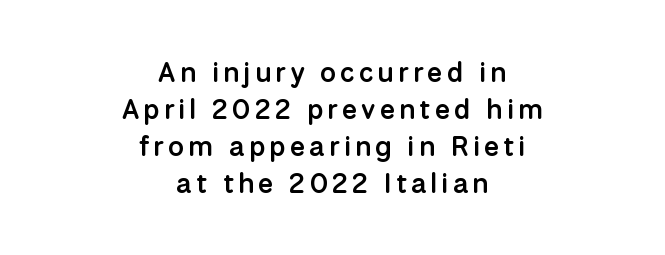
{"serif": "no", "italic": "no", "bold": "semi", "weight": "semibold", "width": "normal", "stroke_contrast": "low", "x_height": "medium", "monospaced": "no", "underline": "no", "align": "center", "line_spacing": "normal", "line_spacing_ratio": 1.32, "glyph_px": 28}
